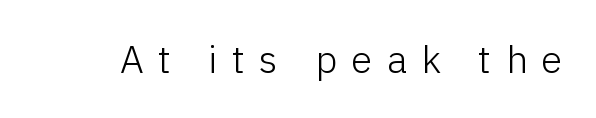
{"serif": "no", "italic": "no", "bold": "no", "weight": "light", "width": "normal", "stroke_contrast": "low", "x_height": "medium", "monospaced": "no", "underline": "no", "letter_spacing": "wide", "letter_spacing_em": 0.38, "glyph_px": 38}
